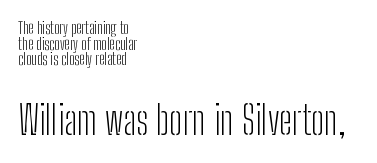
This sample uses plain, unmodified letter spacing. In CSS terms this would be text-align: left. Nothing sits at the stroke ends, so this counts as sans-serif. The zone under the glyphs is completely vacant. The block sitting lower on the canvas is the one with enlarged characters.
